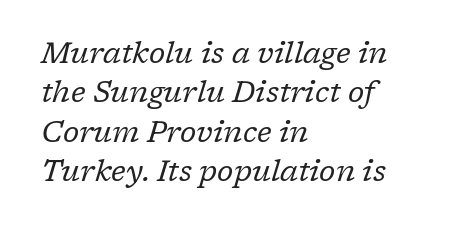
Words appear dense and cohesive because spacing is normal. This sample has the flowing, uneven cadence of proportional lettering. The typesetter chose a ragged-right arrangement here. No extra ink here — the face is not bold. Just letters on the line, the space beneath them empty. Letterform terminals end in serifs throughout the passage.
